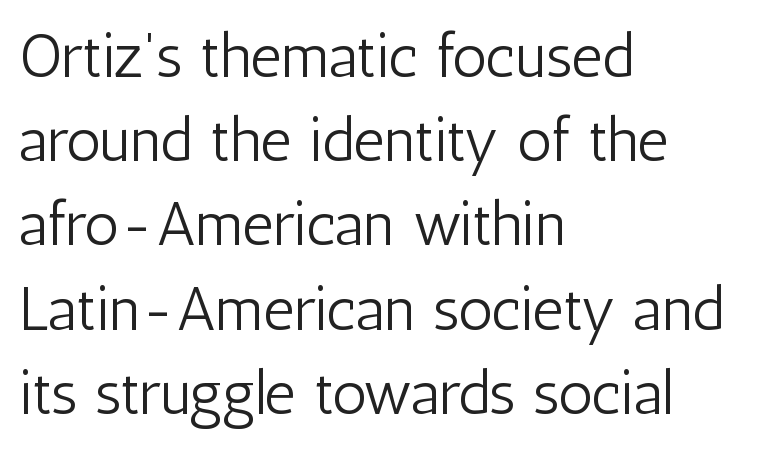
The image shows 61 px light, condensed sans-serif type, upright; set left-aligned, normal line spacing (1.38x), normal letter spacing, not underlined; low stroke contrast and a medium x-height.
